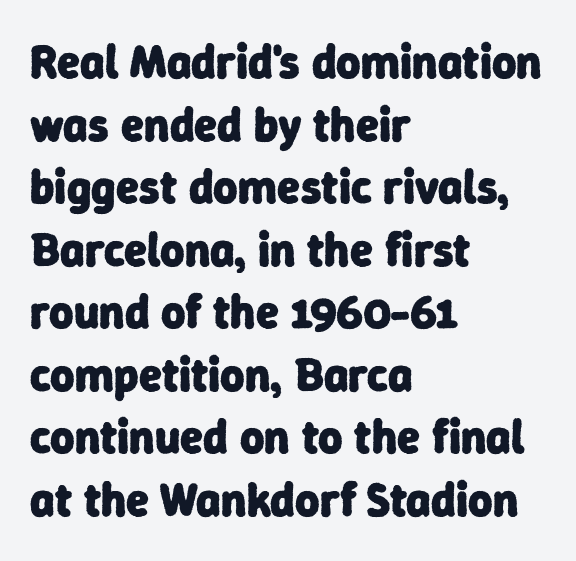
{"serif": "no", "bold": "yes", "weight": "heavy", "width": "normal", "stroke_contrast": "low", "x_height": "medium", "monospaced": "no", "underline": "no", "align": "left", "line_spacing": "normal", "line_spacing_ratio": 1.33, "letter_spacing": "normal", "letter_spacing_em": 0.0, "glyph_px": 47}
